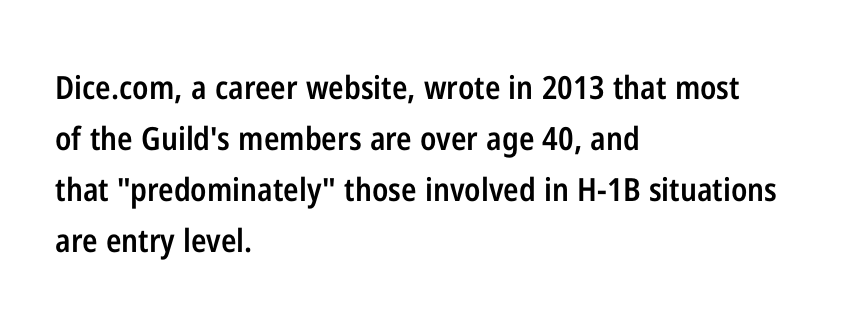
{"serif": "no", "italic": "no", "bold": "semi", "weight": "semibold", "width": "condensed", "stroke_contrast": "low", "x_height": "medium", "monospaced": "no", "underline": "no", "align": "left", "line_spacing": "normal", "line_spacing_ratio": 1.59, "letter_spacing": "normal", "letter_spacing_em": 0.0, "glyph_px": 32}
